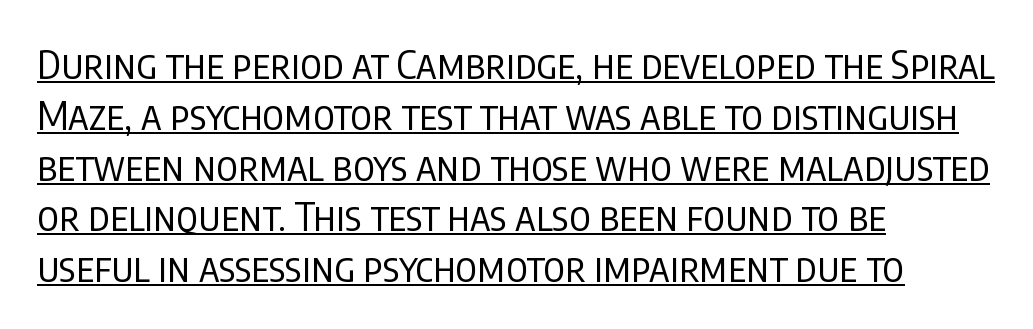
Q: Is the text bold? A: No.
Q: Is the text italic (slanted)? A: No, it is upright.
Q: Is the typeface a serif or a sans-serif typeface? A: Sans-serif.
Q: Is the text underlined? A: Yes.
Q: How is the paragraph aligned? A: Left-aligned.
Q: Is the spacing between letters normal or unusually wide? A: Normal.
Q: Is the spacing between lines tight, normal or loose? A: Normal.
Q: Width (condensed, normal, or wide)? A: Condensed.
Q: Stroke contrast? A: Low.
Q: x-height? A: Large.
Q: Monospaced? A: No.
